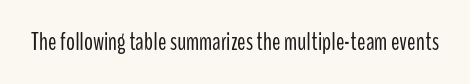
The image shows 25 px text type, upright; set normal letter spacing, not underlined.
